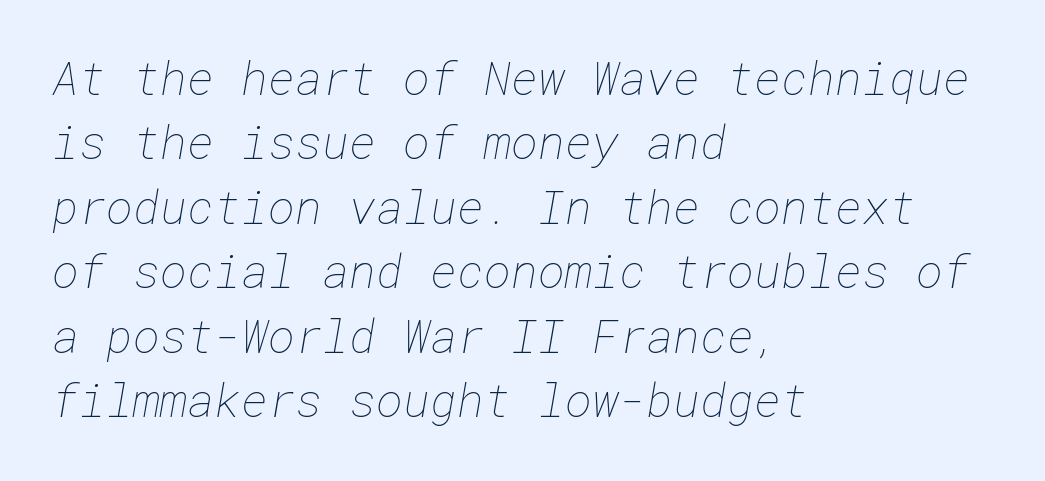
Short and long lines alike share a common starting point at left. Descender tails drop into unmarked territory. Characters follow at the spacing the type designer built in. The typesetting does not lean heavy: it is not bold. Line spacing here is normal.
